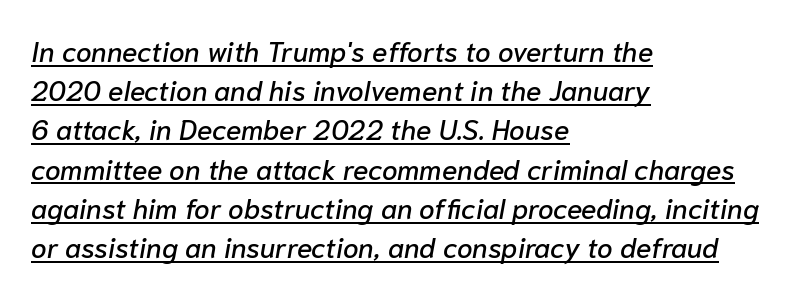
The image shows 28 px text type, italic (leaning right); set left-aligned, normal line spacing (1.4x), normal letter spacing, underlined; low stroke contrast and a medium x-height.
